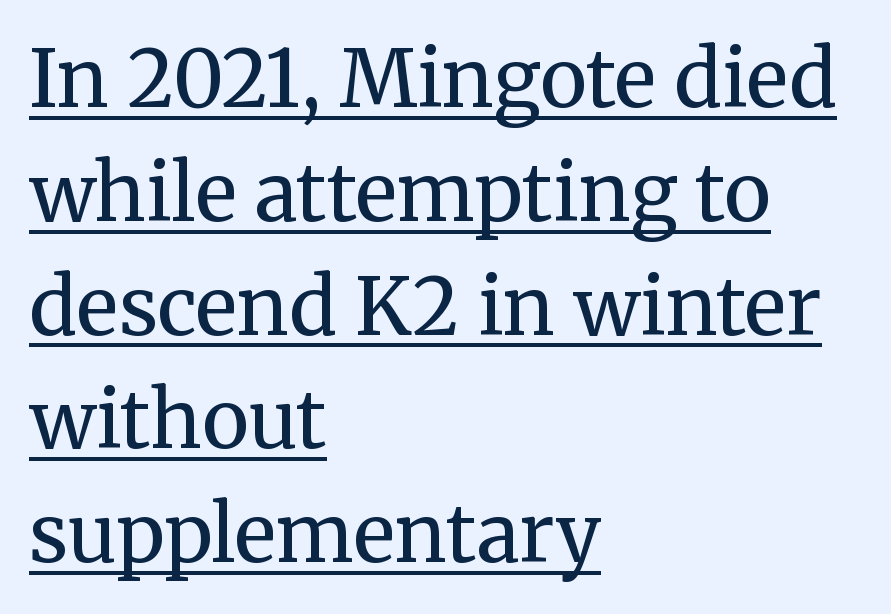
Students, note that the glyphs here touch the page at normal intervals. The designer left line spacing at the default. Italic: no, the glyphs are upright roman. Caption: face not bold, strokes unweighted.
